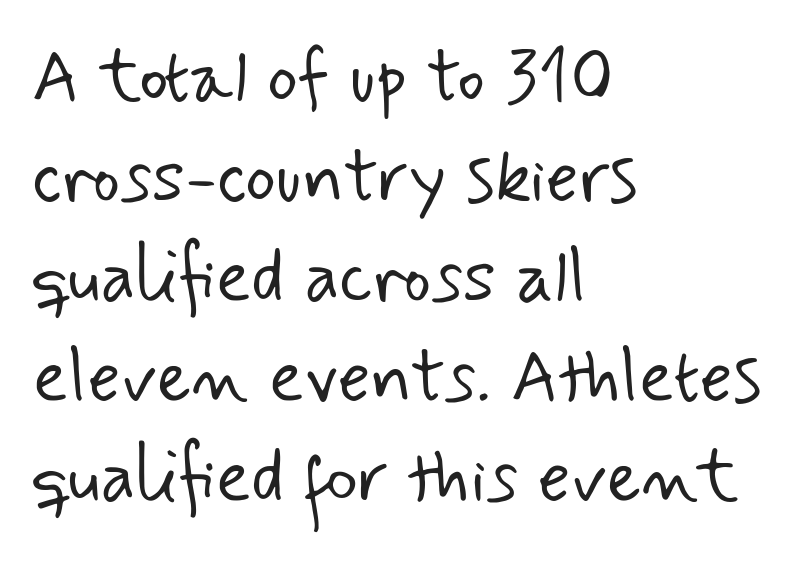
The image shows 73 px light sans-serif type; set left-aligned, normal line spacing (1.37x), normal letter spacing, not underlined; low stroke contrast and a small x-height.
